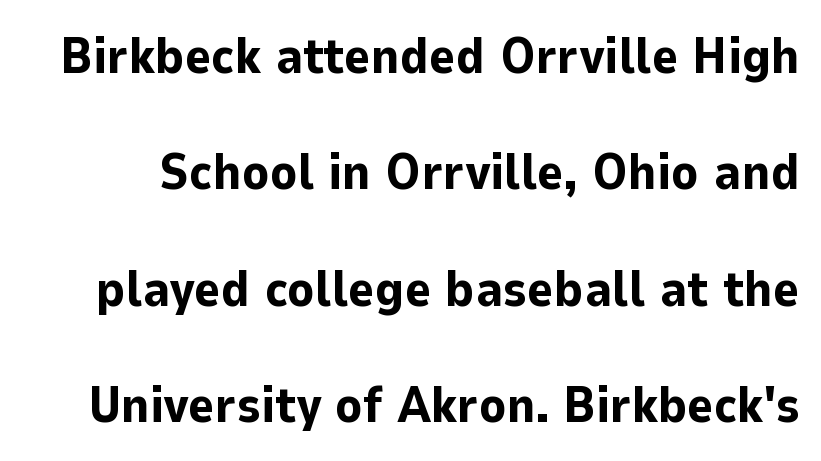
The image shows 51 px bold sans-serif type, upright; set loose line spacing (2.28x), normal letter spacing, not underlined; low stroke contrast and a medium x-height.
